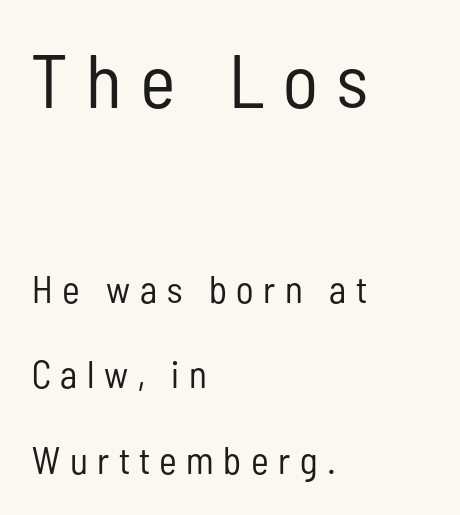
Q: Is the text bold? A: No.
Q: Is the text italic (slanted)? A: No, it is upright.
Q: Is the typeface a serif or a sans-serif typeface? A: Sans-serif.
Q: Is the text underlined? A: No.
Q: How is the paragraph aligned? A: Left-aligned.
Q: Is the spacing between letters normal or unusually wide? A: Unusually wide.
Q: Is the spacing between lines tight, normal or loose? A: Loose.
Q: Which block of text is set in a larger size, the first (top) or the second (bottom)? A: The first (top) one.
Q: Width (condensed, normal, or wide)? A: Condensed.
Q: Stroke contrast? A: Low.
Q: x-height? A: Medium.
Q: Monospaced? A: No.
